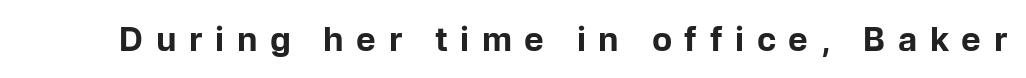
Q: Is the text bold? A: Yes.
Q: Is the text italic (slanted)? A: No, it is upright.
Q: Is the typeface a serif or a sans-serif typeface? A: Sans-serif.
Q: Is the text underlined? A: No.
Q: Is the spacing between letters normal or unusually wide? A: Unusually wide.
Q: Width (condensed, normal, or wide)? A: Normal.
Q: Stroke contrast? A: Low.
Q: x-height? A: Medium.
Q: Monospaced? A: No.
